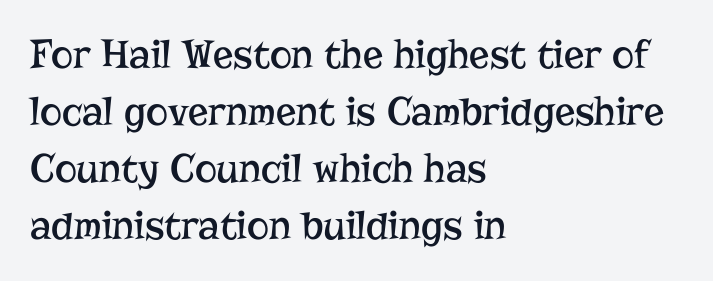
The image shows 42 px regular-weight serif type, upright; set left-aligned, normal line spacing (1.36x), normal letter spacing, not underlined; low stroke contrast and a medium x-height.
